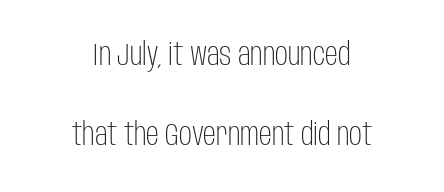
Widely set lines give the paragraph a tall, airy silhouette. If you drew a line through each stem, it would be perfectly vertical. This sample uses plain, unmodified letter spacing. The letters advance in unequal steps, a hallmark of proportional type. Reading down the block, each line starts at a different indent, mirrored at its end.
